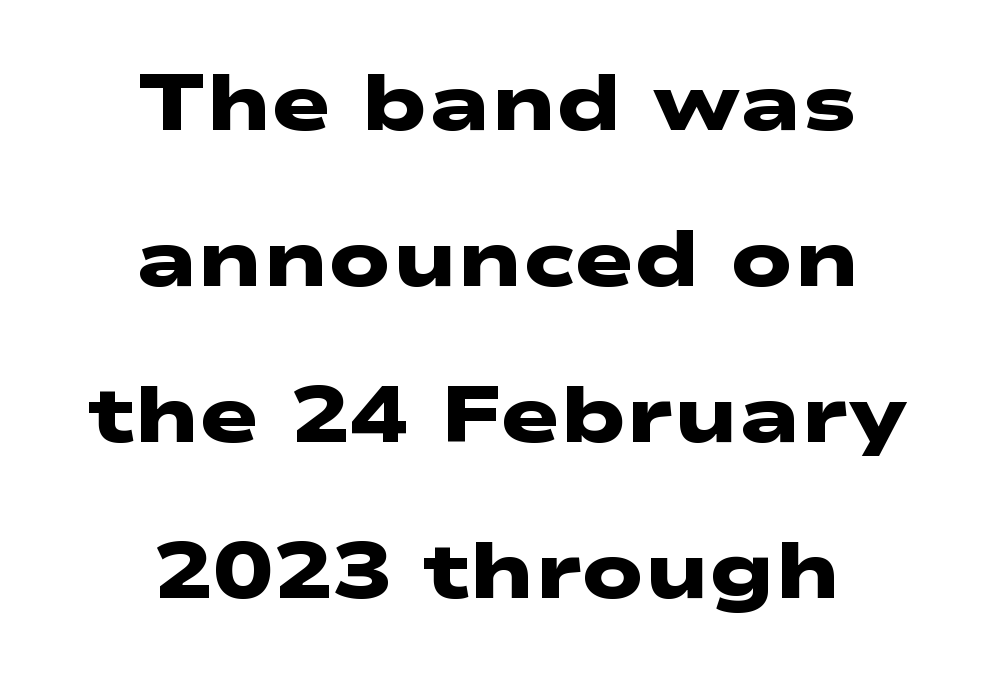
Observe the ordinary spacing: letters are neighbours, not strangers. The face used here has the dense, thick strokes of a bold. Notice the wide empty band between every row — that's loose leading. Typographically, this falls in the sans-serif category. Here the designer chose a conventional face with non-uniform glyph widths. The space directly below the letters is spotless.
